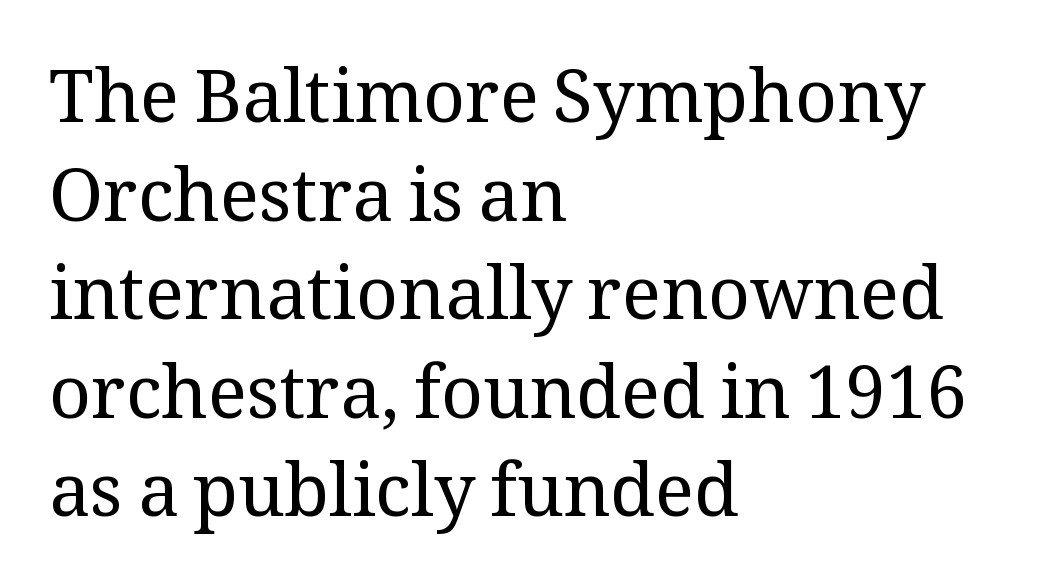
The image shows 73 px regular-weight serif type, upright; set left-aligned, normal line spacing (1.35x), normal letter spacing, not underlined; medium stroke contrast and a medium x-height.
